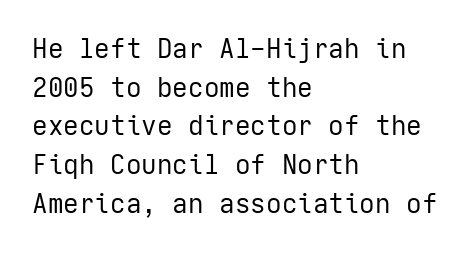
Q: Is the text bold? A: No.
Q: Is the text italic (slanted)? A: No, it is upright.
Q: Is the text underlined? A: No.
Q: How is the paragraph aligned? A: Left-aligned.
Q: Is the spacing between letters normal or unusually wide? A: Normal.
Q: Is the spacing between lines tight, normal or loose? A: Normal.
